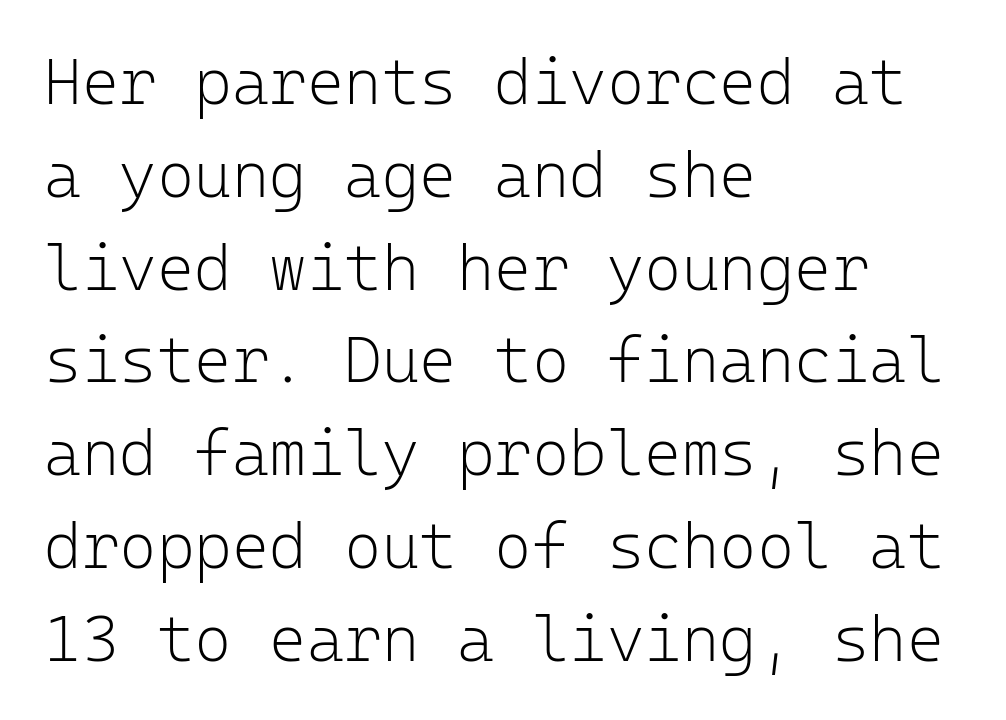
{"serif": "no", "italic": "no", "bold": "no", "weight": "light", "width": "normal", "stroke_contrast": "low", "x_height": "medium", "monospaced": "yes", "underline": "no", "align": "left", "line_spacing": "normal", "line_spacing_ratio": 1.45, "letter_spacing": "normal", "letter_spacing_em": 0.0, "glyph_px": 64}
